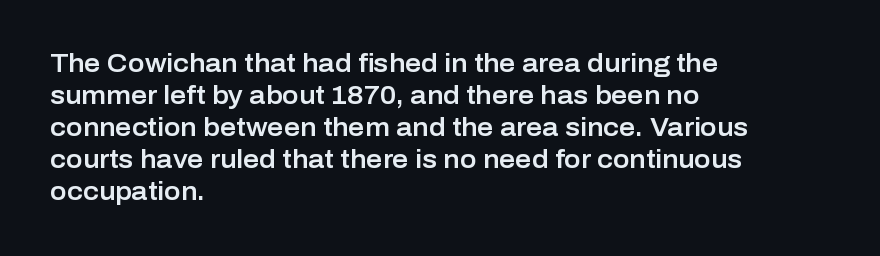
{"italic": "no", "underline": "no", "align": "left", "line_spacing": "normal", "line_spacing_ratio": 1.28, "letter_spacing": "normal", "letter_spacing_em": 0.0, "glyph_px": 25}
